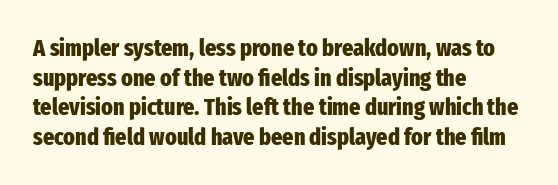
Q: Is the text bold? A: Yes.
Q: Is the text italic (slanted)? A: No, it is upright.
Q: Is the text underlined? A: No.
Q: How is the paragraph aligned? A: Left-aligned.
Q: Is the spacing between letters normal or unusually wide? A: Normal.
